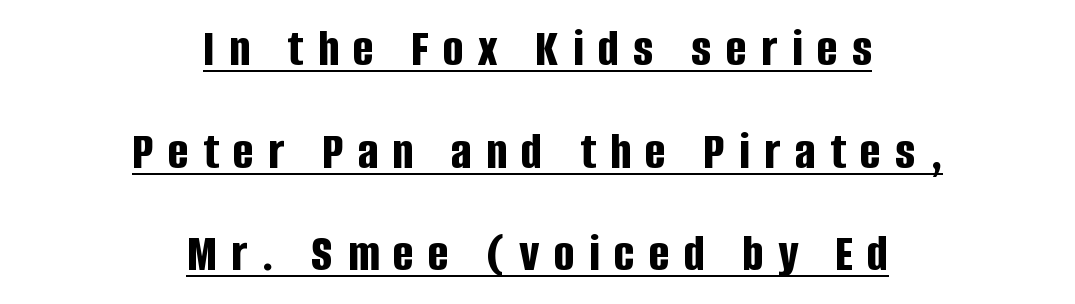
The image shows 54 px bold, condensed sans-serif type, upright; set centered, loose line spacing (1.9x), unusually wide letter spacing (+0.27 em), underlined; low stroke contrast and a large x-height.
